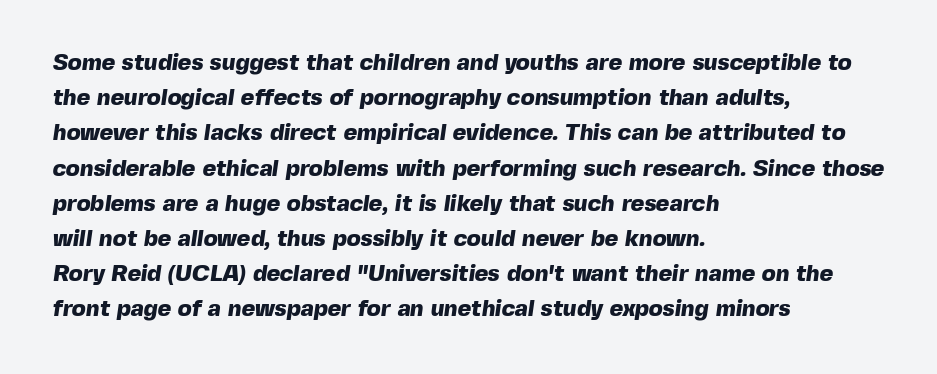
The image shows 23 px bold type; set left-aligned, normal line spacing (1.53x), normal letter spacing, not underlined.
